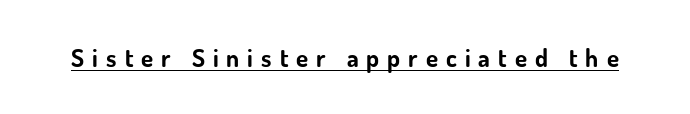
Q: Is the text bold? A: Yes.
Q: Is the text italic (slanted)? A: No, it is upright.
Q: Is the text underlined? A: Yes.
Q: Is the spacing between letters normal or unusually wide? A: Unusually wide.
